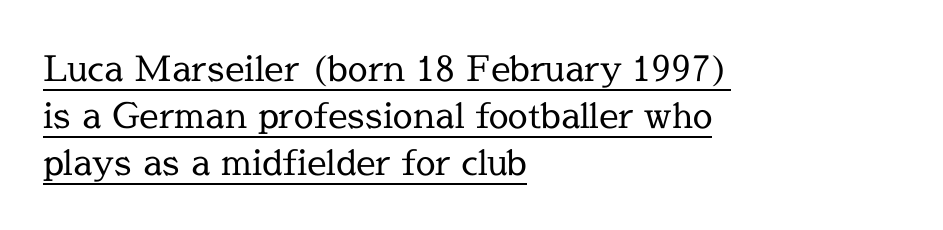
The image shows 35 px regular-weight serif type, upright; set left-aligned, normal line spacing (1.34x), normal letter spacing, underlined; a medium x-height.
